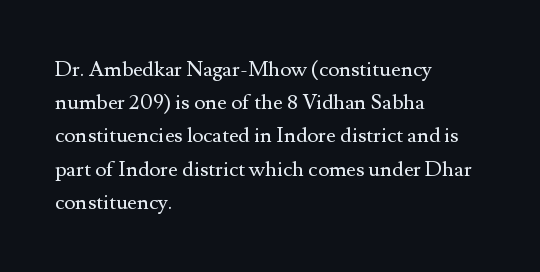
The face looks like a standard text weight, possibly lighter. Short and long lines alike share a common starting point at left. Vertically, the passage feels balanced, rows spaced as you'd expect. A bare baseline throughout the passage. Here the glyphs are tracked normally, forming tight word shapes.
